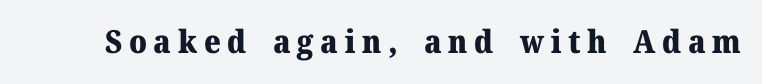
Proportional: the letters do not fall into vertical columns. Observe the wide spacing: letters keep a clear distance from each other. The glyphs in this specimen are seriffed. Unmarked baselines from the first word to the last.
